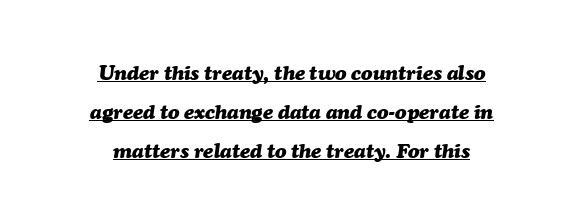
The image shows 21 px bold type, italic (leaning right); set centered, line spacing 1.85x, normal letter spacing, underlined.
